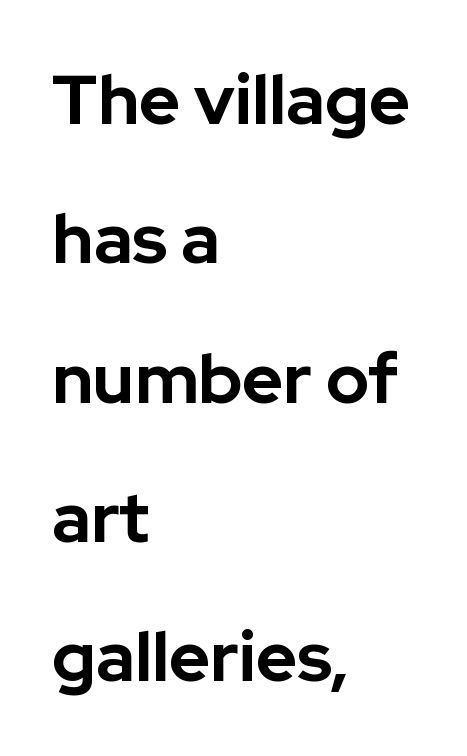
The image shows 70 px bold sans-serif type, upright; set left-aligned, loose line spacing (1.99x), normal letter spacing, not underlined; low stroke contrast and a medium x-height.
